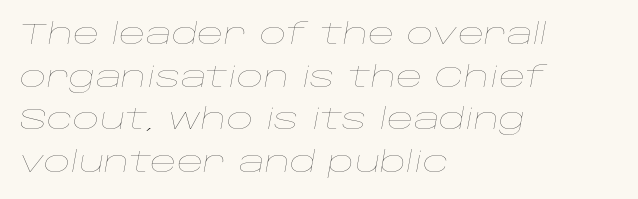
The rag falls on the right side of this text block. These lines keep a tight, regular rhythm from letter to letter. The whole block is typeset with a tilt. A clean baseline with only descenders dipping below it. Leading matches the norm, producing a regular column. These glyphs show unthickened strokes, regular width or finer.
